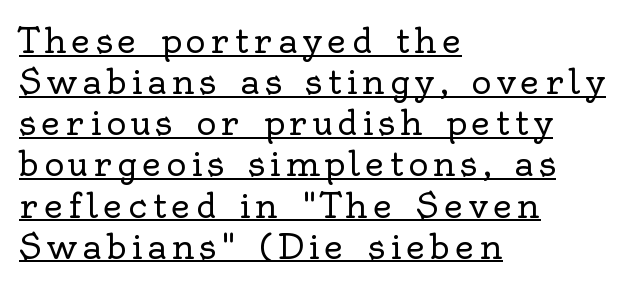
This rendering employs a face with finishing strokes, i.e., a serif. Here the designer chose a conventional face with non-uniform glyph widths. Stroke mass is kept to a normal reading level or below. The font's upright variant was chosen for this text. This sample is left-justified, so line endings fall wherever the words run out. A rule runs beneath these lines of type.
